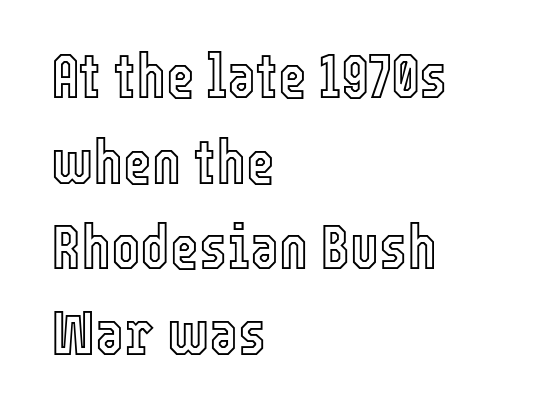
{"italic": "no", "width": "condensed", "x_height": "medium", "monospaced": "no", "underline": "no", "align": "left", "line_spacing": "normal", "line_spacing_ratio": 1.38, "letter_spacing": "normal", "letter_spacing_em": 0.0, "glyph_px": 62}
